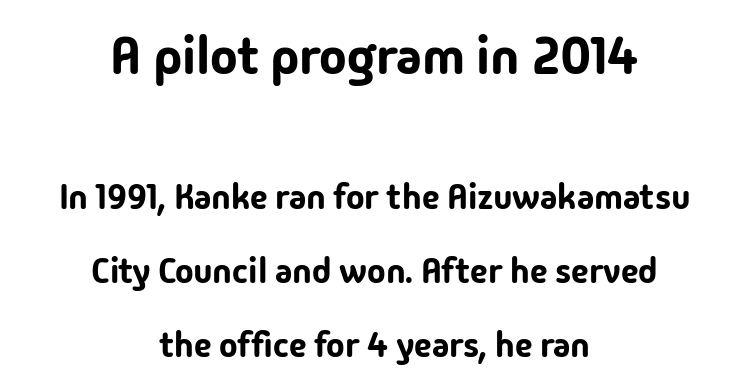
{"serif": "no", "italic": "no", "width": "normal", "stroke_contrast": "low", "x_height": "medium", "monospaced": "no", "underline": "no", "align": "center", "line_spacing": "loose", "line_spacing_ratio": 2.12, "letter_spacing": "normal", "letter_spacing_em": 0.0, "larger_block": "first", "size_ratio": 1.49, "glyph_px": 52}
